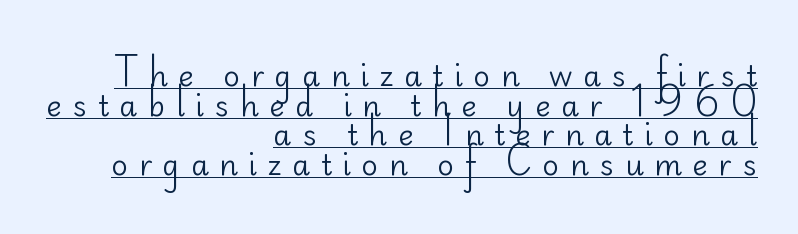
The image shows 29 px regular-weight sans-serif type, upright; set right-aligned, tight line spacing (1.02x), unusually wide letter spacing (+0.36 em), underlined; low stroke contrast and a small x-height.
